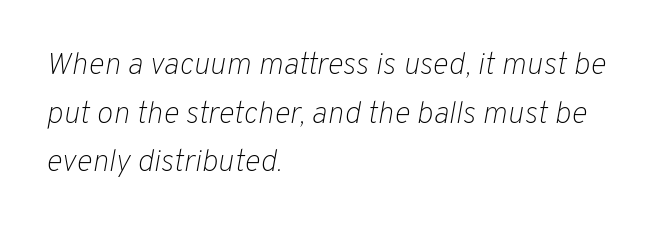
You could call the tracking neutral — neither tight nor loose. Has an underline been added? It has not. Quick note: italic. Ink coverage per letter is moderate at most. Regarding leading, the lines here are spaced in the standard way.
